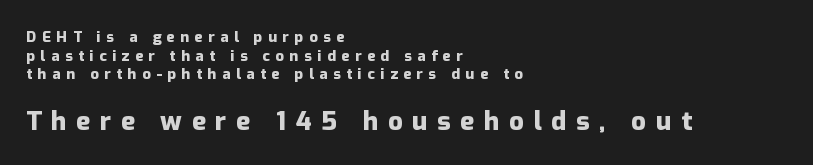
Just letters on the line, the space beneath them empty. As a designer I'd log this as weight 700, bold. This is roman type, the default non-slanted kind. Block two is the big one; block one sits smaller above it.
